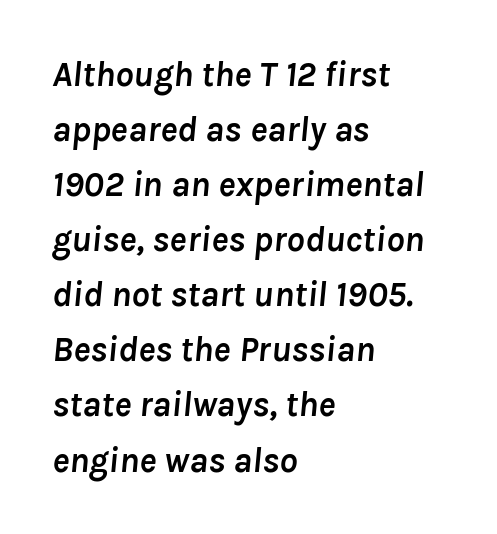
Q: Is the text bold? A: Yes.
Q: Is the text italic (slanted)? A: Yes, it leans right by about 8 degrees.
Q: Is the text underlined? A: No.
Q: How is the paragraph aligned? A: Left-aligned.
Q: Is the spacing between letters normal or unusually wide? A: Normal.
Q: Is the spacing between lines tight, normal or loose? A: Normal.
Q: Width (condensed, normal, or wide)? A: Normal.
Q: Stroke contrast? A: Low.
Q: x-height? A: Medium.
Q: Monospaced? A: No.
